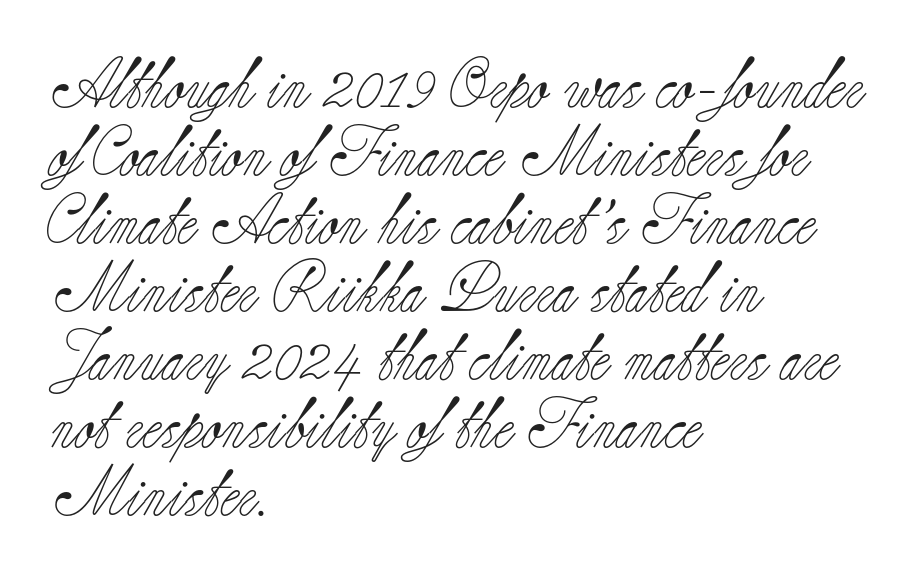
The image shows 50 px light serif type; set left-aligned, normal line spacing (1.36x), normal letter spacing, not underlined; low stroke contrast and a small x-height.
